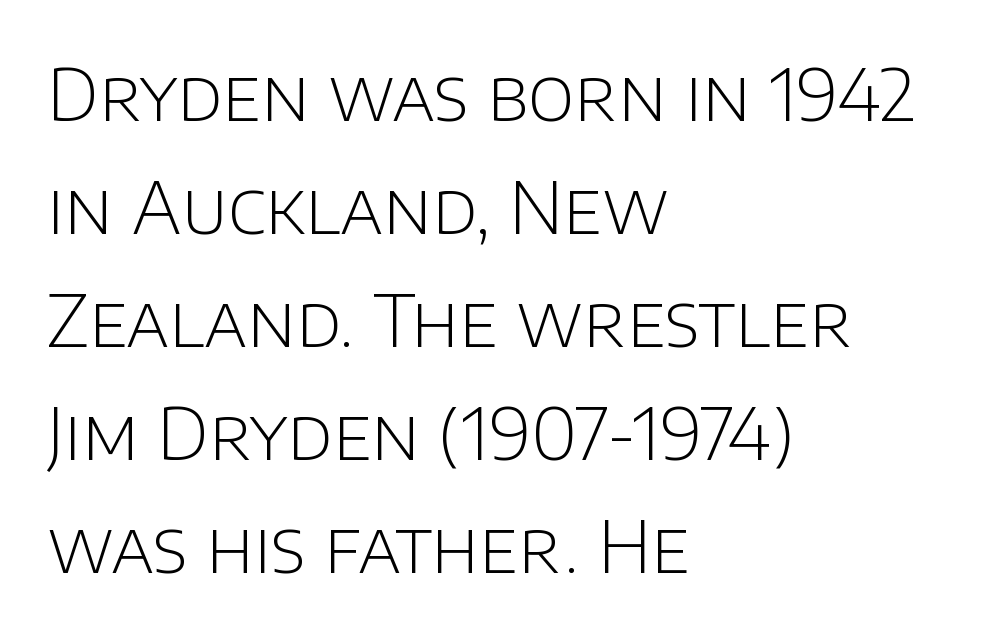
Q: Is the text bold? A: No.
Q: Is the text italic (slanted)? A: No, it is upright.
Q: Is the typeface a serif or a sans-serif typeface? A: Sans-serif.
Q: Is the text underlined? A: No.
Q: How is the paragraph aligned? A: Left-aligned.
Q: Is the spacing between letters normal or unusually wide? A: Normal.
Q: Is the spacing between lines tight, normal or loose? A: Normal.
Q: Width (condensed, normal, or wide)? A: Normal.
Q: Stroke contrast? A: Low.
Q: x-height? A: Large.
Q: Monospaced? A: No.
